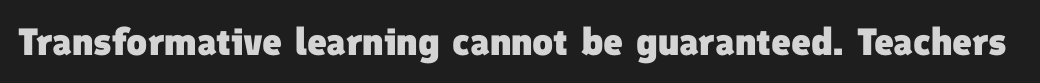
{"serif": "no", "bold": "yes", "weight": "heavy", "width": "normal", "stroke_contrast": "low", "x_height": "medium", "monospaced": "no", "underline": "no", "letter_spacing": "normal", "letter_spacing_em": 0.0, "glyph_px": 38}
